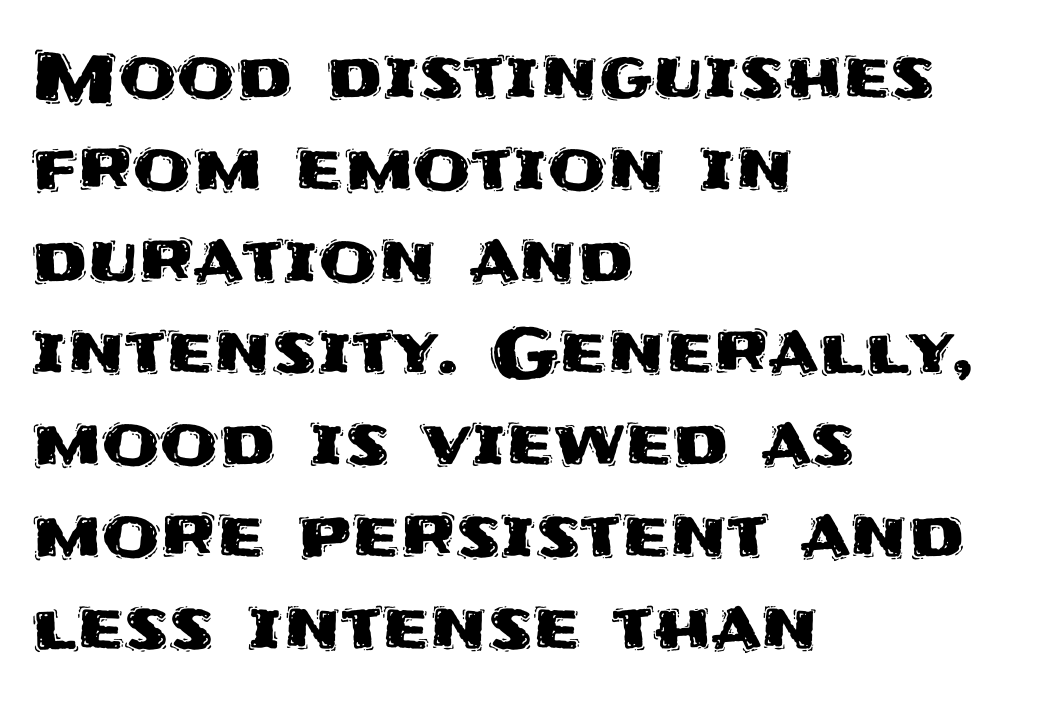
This sample uses plain, unmodified letter spacing. The strip under each line holds only bare page. Rows of type keep a routine distance in the vertical direction. The rag falls on the right side of this text block.
